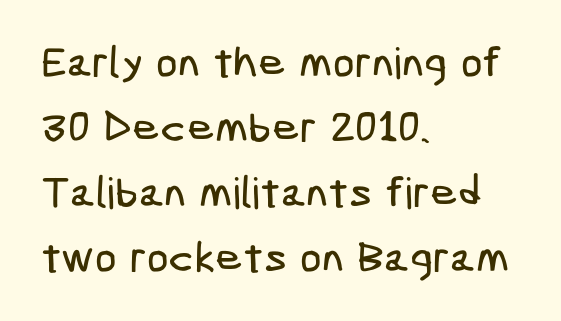
{"serif": "no", "width": "condensed", "stroke_contrast": "low", "x_height": "medium", "underline": "no", "align": "left", "line_spacing": "normal", "line_spacing_ratio": 1.51, "letter_spacing": "normal", "letter_spacing_em": 0.0, "glyph_px": 43}
